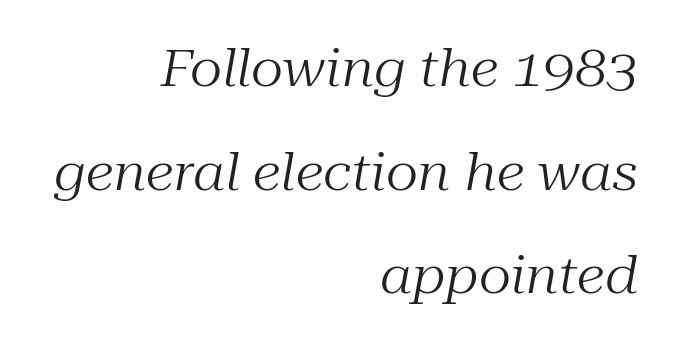
Q: Is the text bold? A: No.
Q: Is the text italic (slanted)? A: Yes, it leans right by about 10 degrees.
Q: Is the typeface a serif or a sans-serif typeface? A: Serif.
Q: Is the text underlined? A: No.
Q: How is the paragraph aligned? A: Right-aligned.
Q: Is the spacing between letters normal or unusually wide? A: Normal.
Q: Is the spacing between lines tight, normal or loose? A: Loose.
Q: Width (condensed, normal, or wide)? A: Normal.
Q: Stroke contrast? A: Medium.
Q: x-height? A: Medium.
Q: Monospaced? A: No.
